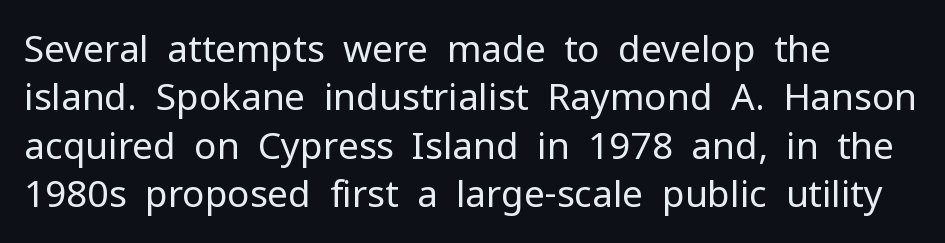
The image shows 37 px regular-weight sans-serif type, upright; set left-aligned, normal line spacing (1.31x), normal letter spacing, not underlined; low stroke contrast and a medium x-height.
